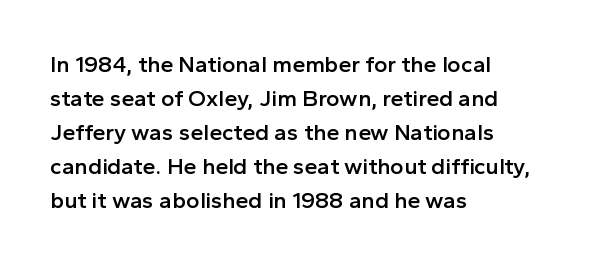
The type is set solid horizontally, with unmodified tracking. Letters rest on an invisible, unmarked baseline. The lettering holds an erect, upright posture throughout. Typeset ragged right — the left edge is the straight one. The block of text has a typical density, with ordinary space between rows.
